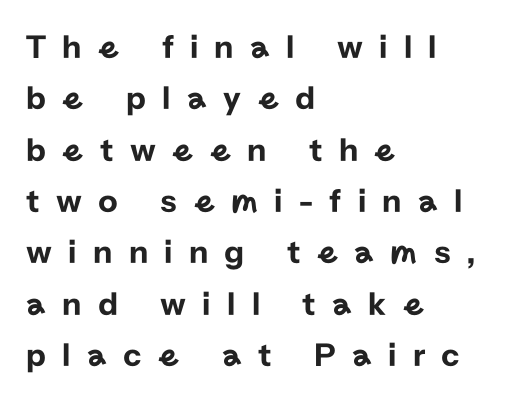
{"serif": "no", "italic": "no", "width": "normal", "stroke_contrast": "low", "x_height": "medium", "monospaced": "no", "underline": "no", "align": "left", "line_spacing": "normal", "line_spacing_ratio": 1.51, "letter_spacing": "wide", "letter_spacing_em": 0.48, "glyph_px": 34}
